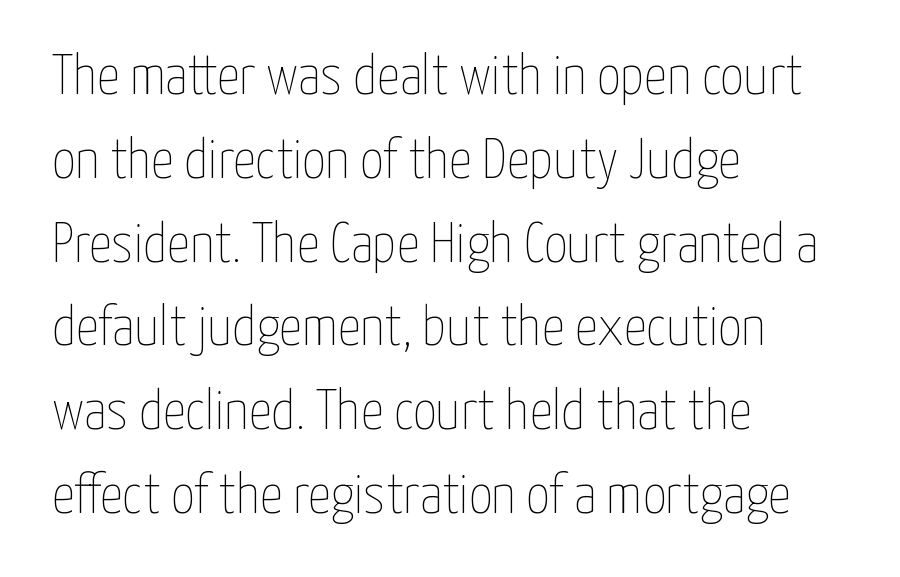
{"italic": "no", "bold": "no", "weight": "thin", "width": "condensed", "stroke_contrast": "low", "x_height": "medium", "monospaced": "no", "underline": "no", "align": "left", "line_spacing": "normal", "line_spacing_ratio": 1.47, "letter_spacing": "normal", "letter_spacing_em": 0.0, "glyph_px": 57}
